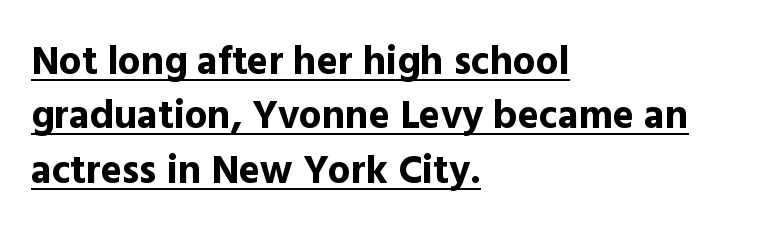
Varying glyph widths throughout — classic text-font behaviour. The designer left line spacing at the default. Default kerning and tracking; the words read as compact shapes. These lines are composed in type without serifs.
